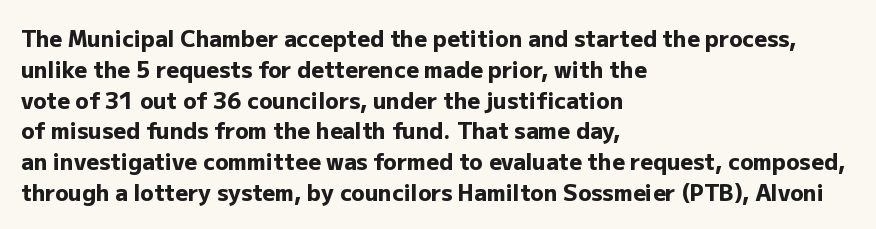
Q: Is the text bold? A: Yes.
Q: Is the text italic (slanted)? A: No, it is upright.
Q: Is the text underlined? A: No.
Q: How is the paragraph aligned? A: Left-aligned.
Q: Is the spacing between letters normal or unusually wide? A: Normal.
Q: Is the spacing between lines tight, normal or loose? A: Normal.
